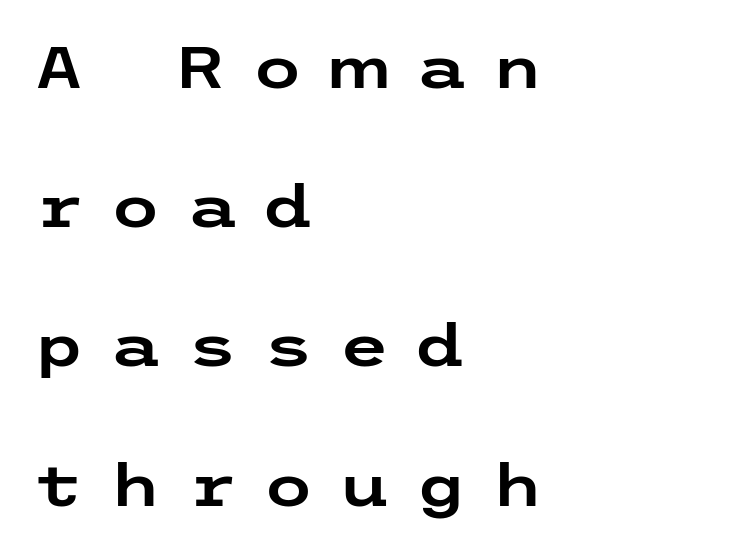
The image shows 58 px wide sans-serif type, upright; set left-aligned, loose line spacing (2.4x), unusually wide letter spacing (+0.44 em), not underlined; low stroke contrast and a medium x-height.
